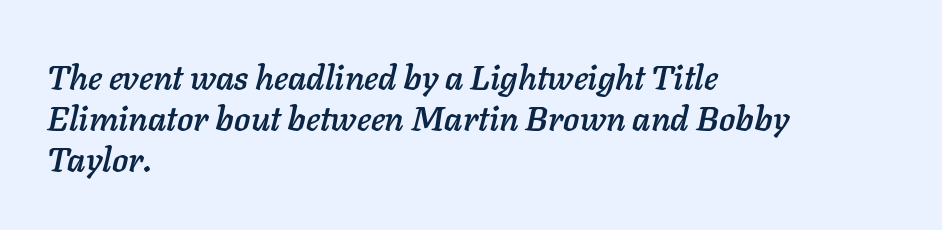
Tall strokes in this sample are angled rather than plumb. Where is the straight margin? On the left. Lines of text with bare space underneath. Proportional: the letters do not fall into vertical columns. Here the glyphs are tracked normally, forming tight word shapes.
